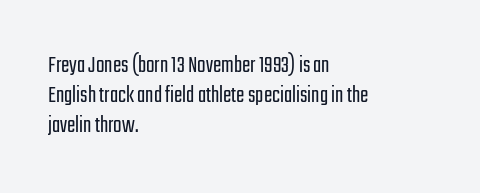
Q: Is the text bold? A: No.
Q: Is the text italic (slanted)? A: No, it is upright.
Q: Is the text underlined? A: No.
Q: How is the paragraph aligned? A: Left-aligned.
Q: Is the spacing between letters normal or unusually wide? A: Normal.
